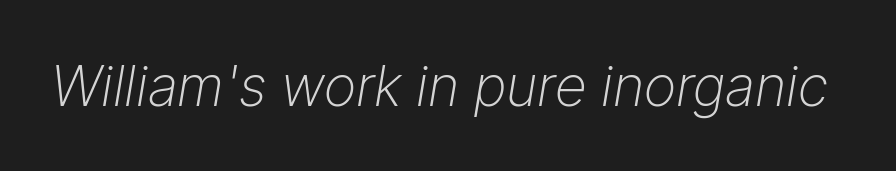
The face used here has a pronounced slope to its letters. Clear beneath every line of the passage. Nobody touched the tracking dial on this one. The font is comparable to plain body text, perhaps lighter. Is this a fixed-width face? No — the glyphs have proportional, varying widths.
